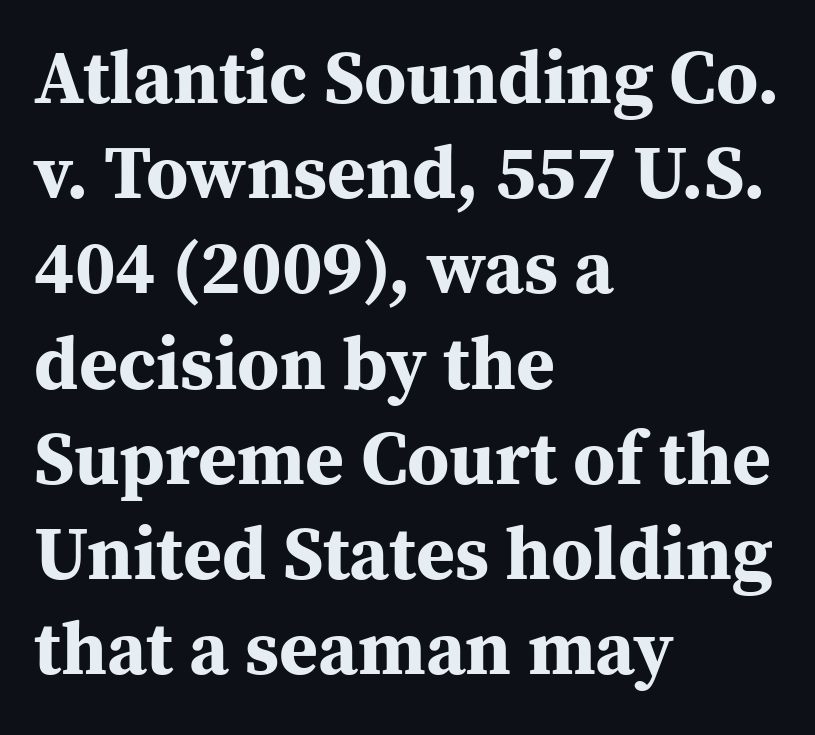
Descenders are the only things crossing below the line. This sample uses an upright cut, with every glyph sitting square on the baseline. Reading down the column, the eye jumps a familiar distance to each next line. Old-style or modern, the face here clearly has serifs. Weight: bold. These lines are rendered in a variable-pitch font.
